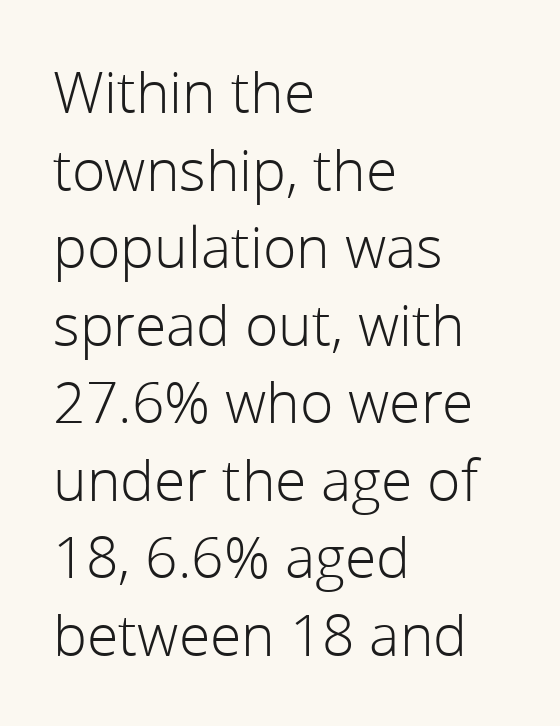
Where is the straight margin? On the left. Character widths vary here, with narrow letters taking less room than wide ones. Posture: upright roman. Underline: absent. Characters follow at the spacing the type designer built in.
